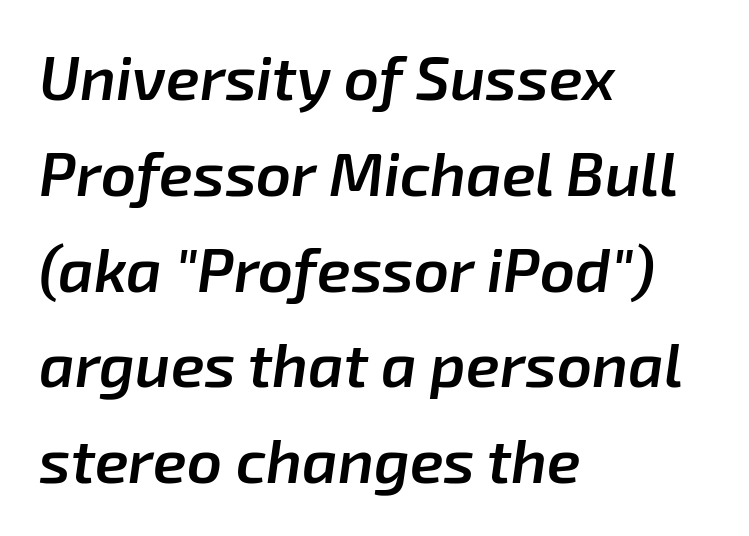
Q: Is the text bold? A: Semi-bold.
Q: Is the text italic (slanted)? A: Yes, it leans right by about 8 degrees.
Q: Is the text underlined? A: No.
Q: How is the paragraph aligned? A: Left-aligned.
Q: Is the spacing between letters normal or unusually wide? A: Normal.
Q: Is the spacing between lines tight, normal or loose? A: Normal.
Q: Width (condensed, normal, or wide)? A: Normal.
Q: Stroke contrast? A: Low.
Q: x-height? A: Medium.
Q: Monospaced? A: No.
